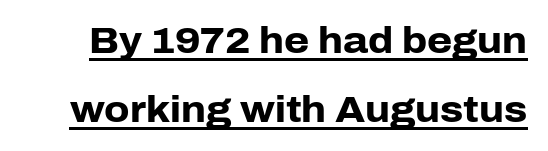
Grotesque or geometric, the face here clearly has no serifs. Leading is clearly above the norm, producing a sparse column. In terms of weight, the rendering is a true, heavy bold. The type is set solid horizontally, with unmodified tracking. The passage shown is typed in a proportional face where columns would drift. The rendered words wear a rule along their underside.
